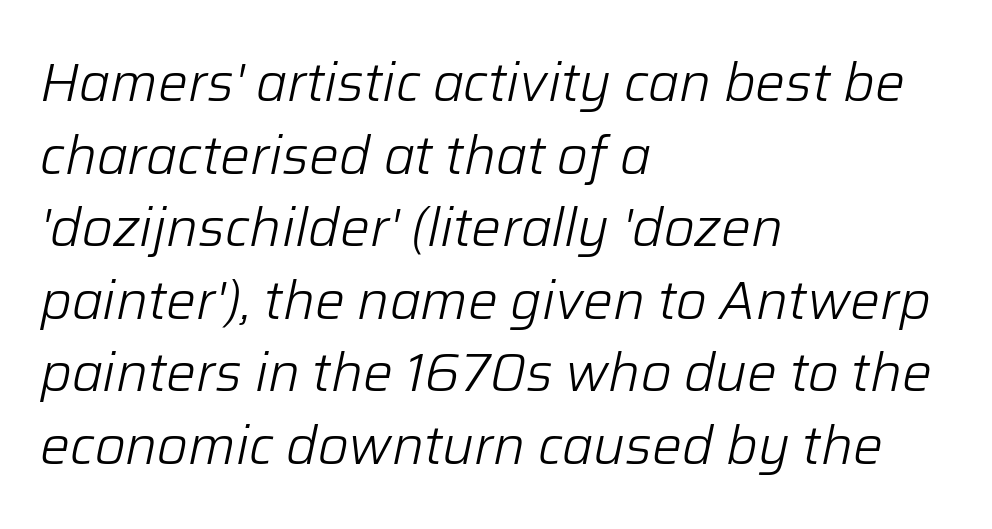
The gaps between neighbouring characters are ordinary and unremarkable. Is this a fixed-width face? No — the glyphs have proportional, varying widths. It's the slanting kind of type. No heavy texture on the line: the type isn't bold. The space beneath each line is pristine and unruled.
